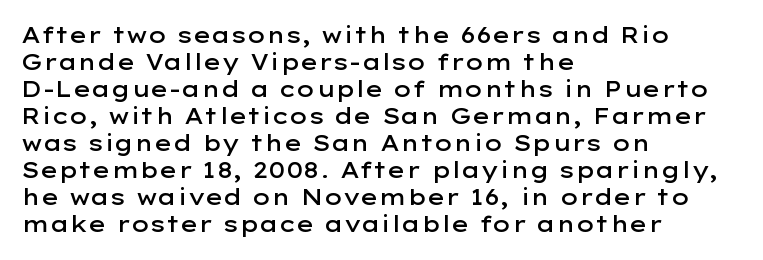
The image shows 22 px text type, upright; set left-aligned, line spacing 1.23x, normal letter spacing, not underlined.
